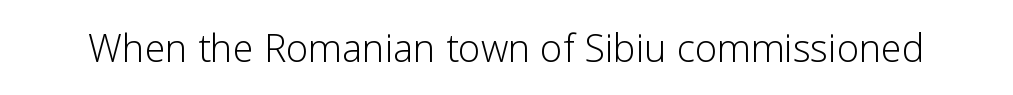
Heft: none added — not bold. Spacing between characters is what you'd get straight out of the box. In terms of letterform style, serifs are entirely absent. Bare-footed words on every line. The rendering uses natural spacing where letterforms have individual widths.
